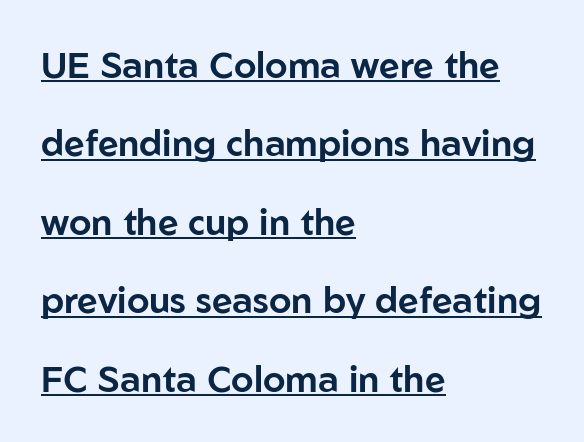
The image shows 36 px sans-serif type, upright; set left-aligned, loose line spacing (2.18x), normal letter spacing, underlined; low stroke contrast and a medium x-height.
